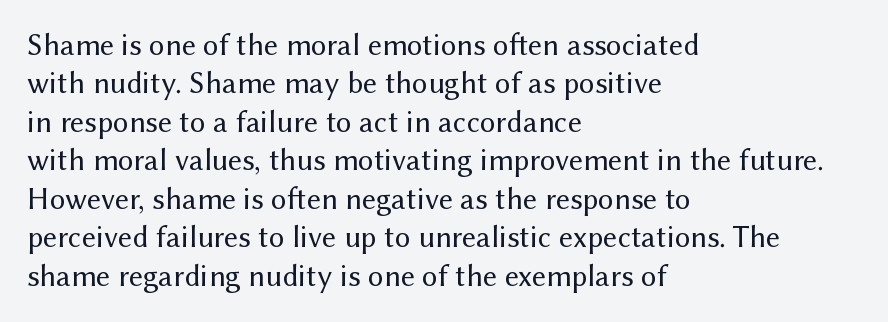
The image shows 31 px regular-weight sans-serif type, upright; set left-aligned, line spacing 1.24x, normal letter spacing, not underlined; medium stroke contrast and a medium x-height.
